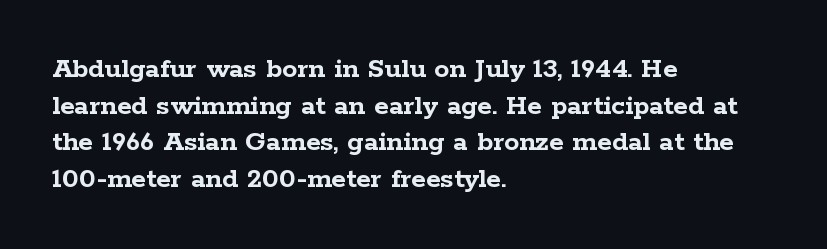
{"serif": "yes", "italic": "no", "bold": "yes", "weight": "semibold", "width": "wide", "stroke_contrast": "low", "x_height": "medium", "monospaced": "no", "underline": "no", "align": "left", "line_spacing_ratio": 1.22, "letter_spacing": "normal", "letter_spacing_em": 0.0, "glyph_px": 30}
